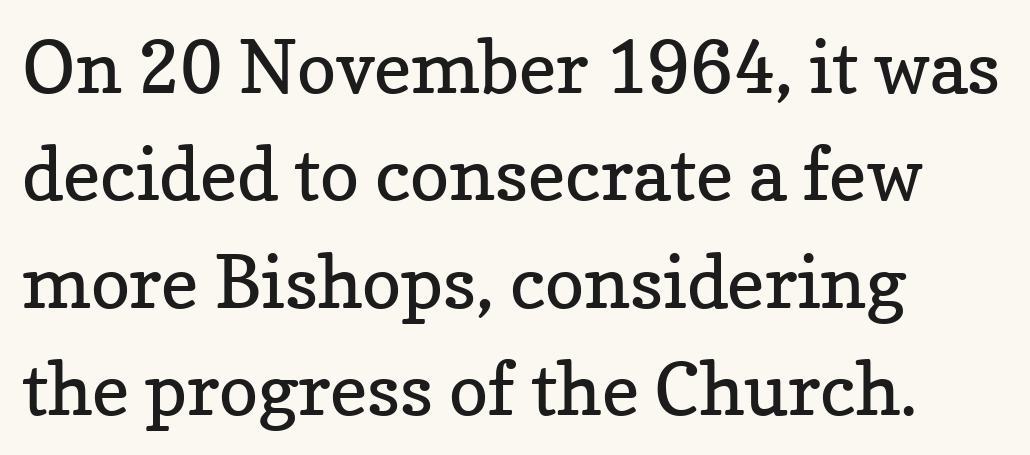
Q: Is the text bold? A: No.
Q: Is the text italic (slanted)? A: No, it is upright.
Q: Is the typeface a serif or a sans-serif typeface? A: Serif.
Q: Is the text underlined? A: No.
Q: How is the paragraph aligned? A: Left-aligned.
Q: Is the spacing between letters normal or unusually wide? A: Normal.
Q: Is the spacing between lines tight, normal or loose? A: Normal.
Q: Width (condensed, normal, or wide)? A: Normal.
Q: Stroke contrast? A: Low.
Q: x-height? A: Medium.
Q: Monospaced? A: No.
